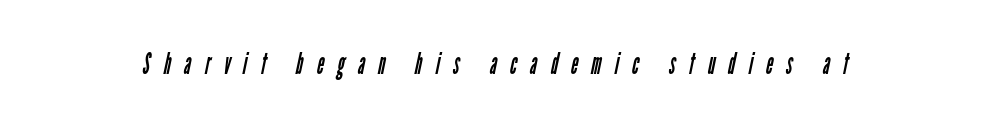
The image shows 30 px regular-weight, condensed sans-serif type; set unusually wide letter spacing (+0.45 em), not underlined; low stroke contrast and a medium x-height.
